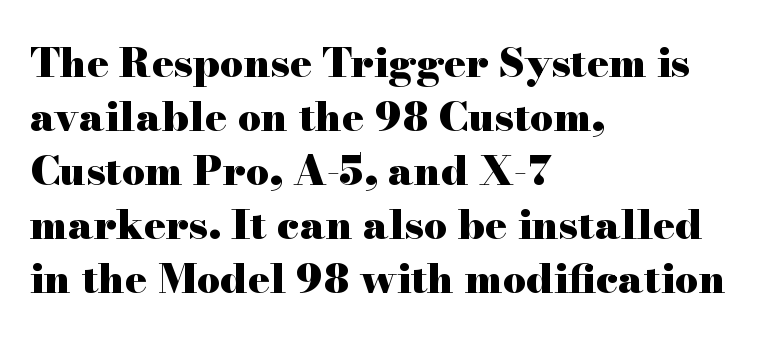
Q: Is the text bold? A: Yes.
Q: Is the text italic (slanted)? A: No, it is upright.
Q: Is the typeface a serif or a sans-serif typeface? A: Serif.
Q: Is the text underlined? A: No.
Q: How is the paragraph aligned? A: Left-aligned.
Q: Is the spacing between letters normal or unusually wide? A: Normal.
Q: Is the spacing between lines tight, normal or loose? A: Normal.
Q: Width (condensed, normal, or wide)? A: Wide.
Q: Stroke contrast? A: High.
Q: x-height? A: Small.
Q: Monospaced? A: No.
